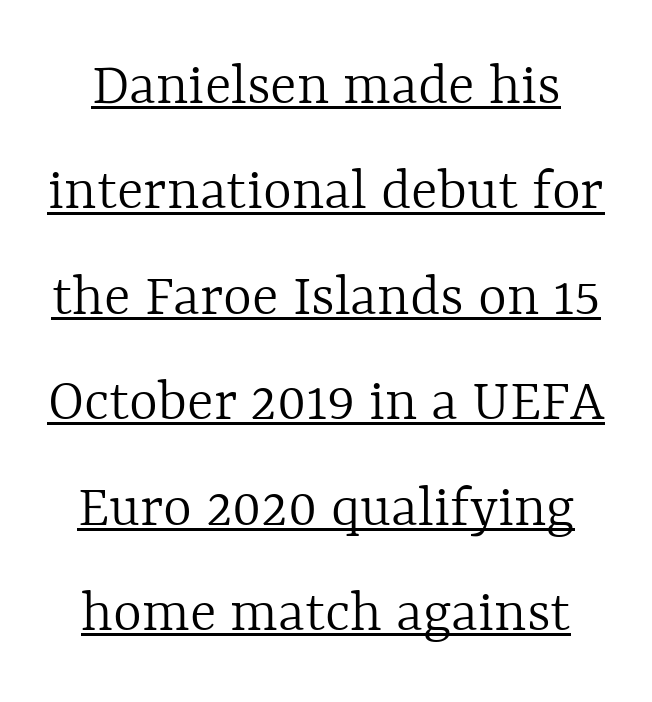
Q: Is the text bold? A: No.
Q: Is the text italic (slanted)? A: No, it is upright.
Q: Is the text underlined? A: Yes.
Q: Is the spacing between letters normal or unusually wide? A: Normal.
Q: Is the spacing between lines tight, normal or loose? A: Normal.
Q: Width (condensed, normal, or wide)? A: Normal.
Q: x-height? A: Medium.
Q: Monospaced? A: No.
